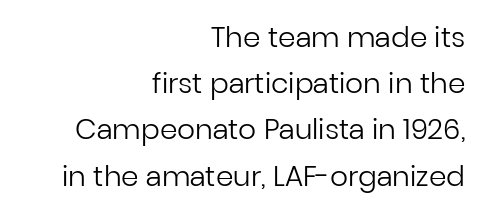
{"serif": "no", "italic": "no", "bold": "no", "weight": "regular", "width": "normal", "stroke_contrast": "low", "x_height": "medium", "monospaced": "no", "underline": "no", "align": "right", "line_spacing": "normal", "line_spacing_ratio": 1.65, "letter_spacing": "normal", "letter_spacing_em": 0.0, "glyph_px": 28}
